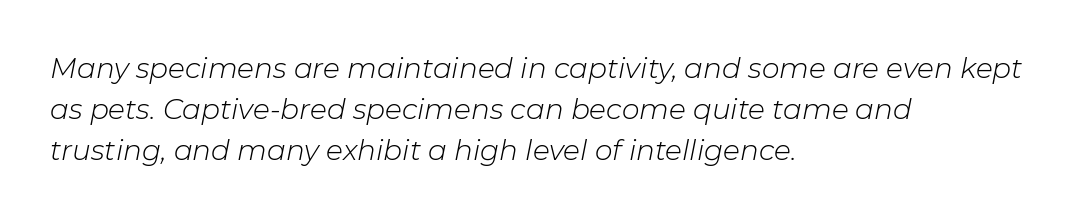
Q: Is the text bold? A: No.
Q: Is the text italic (slanted)? A: Yes, it leans right by about 11 degrees.
Q: Is the text underlined? A: No.
Q: How is the paragraph aligned? A: Left-aligned.
Q: Is the spacing between letters normal or unusually wide? A: Normal.
Q: Is the spacing between lines tight, normal or loose? A: Normal.
Q: Width (condensed, normal, or wide)? A: Normal.
Q: Stroke contrast? A: Low.
Q: x-height? A: Medium.
Q: Monospaced? A: No.
